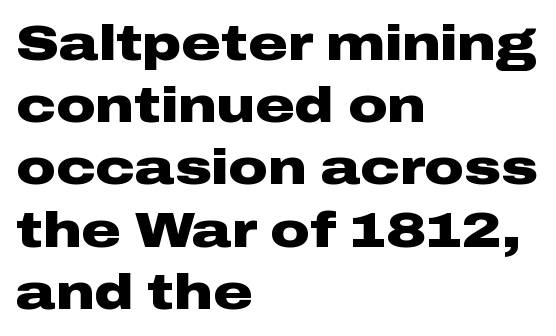
{"serif": "no", "italic": "no", "bold": "yes", "weight": "heavy", "width": "wide", "stroke_contrast": "low", "x_height": "medium", "monospaced": "no", "underline": "no", "align": "left", "line_spacing": "normal", "line_spacing_ratio": 1.27, "letter_spacing": "normal", "letter_spacing_em": 0.0, "glyph_px": 49}
